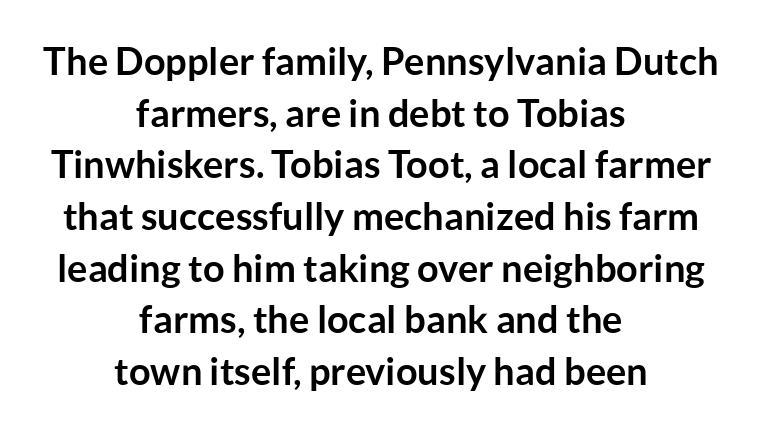
{"serif": "no", "italic": "no", "bold": "yes", "weight": "semibold", "width": "normal", "stroke_contrast": "low", "x_height": "medium", "monospaced": "no", "underline": "no", "align": "center", "line_spacing": "normal", "line_spacing_ratio": 1.36, "letter_spacing": "normal", "letter_spacing_em": 0.0, "glyph_px": 38}
